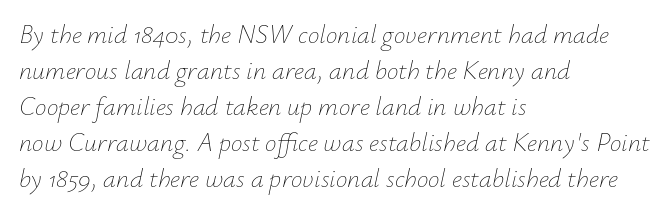
The image shows 26 px text type, italic (leaning right); set left-aligned, normal line spacing (1.38x), normal letter spacing, not underlined.
